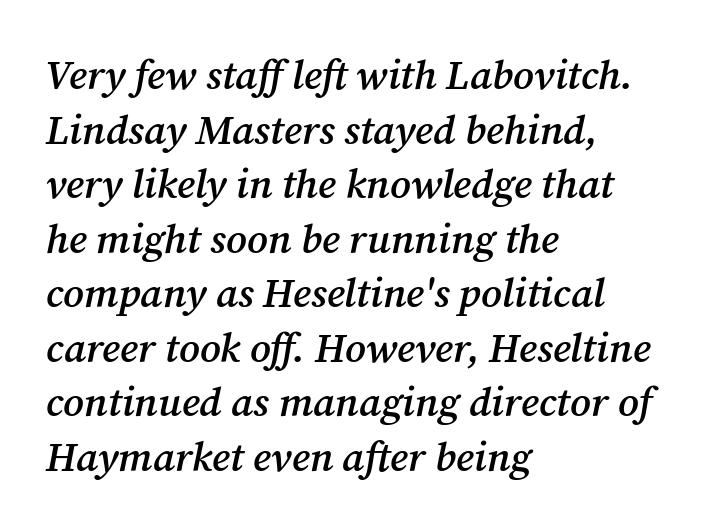
The image shows 41 px semibold serif type, italic (leaning right); set left-aligned, normal line spacing (1.33x), normal letter spacing, not underlined; medium stroke contrast and a medium x-height.
